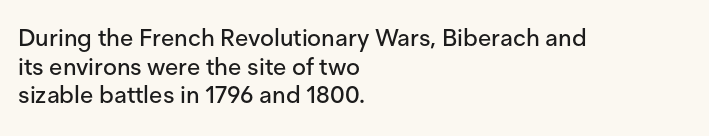
The image shows 24 px text type, upright; set left-aligned, line spacing 1.19x, normal letter spacing, not underlined.
